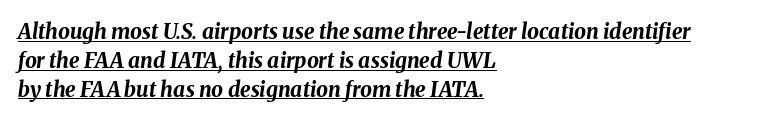
The image shows 21 px bold type, italic (leaning right); set left-aligned, normal line spacing (1.37x), normal letter spacing, underlined.
